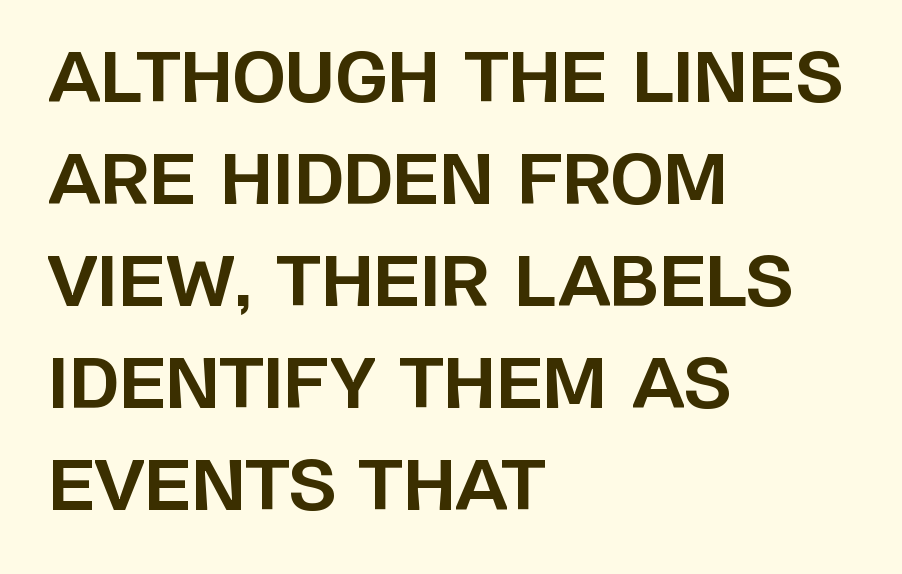
These lines keep a tight, regular rhythm from letter to letter. Every row of glyphs begins at an identical x-position on the left. Unlike a traditional serif, this face leaves its strokes unadorned. A full-strength bold gives these letters their thick strokes.
